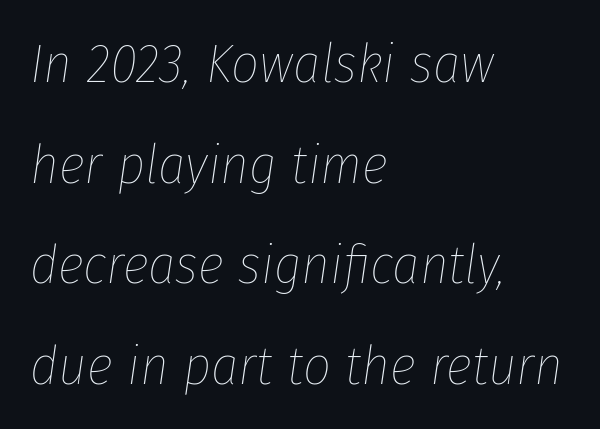
{"italic": "yes", "lean": "right", "slant_degrees": 8, "bold": "no", "weight": "thin", "width": "condensed", "stroke_contrast": "low", "x_height": "medium", "monospaced": "no", "underline": "no", "align": "left", "line_spacing_ratio": 1.83, "letter_spacing": "normal", "letter_spacing_em": 0.0, "glyph_px": 55}
